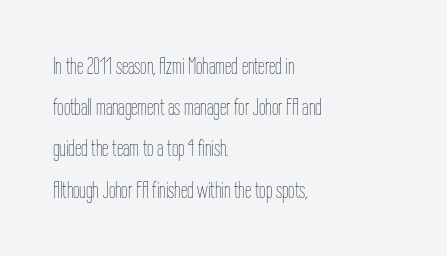
{"italic": "no", "bold": "no", "underline": "no", "align": "left", "line_spacing_ratio": 1.79, "letter_spacing": "normal", "letter_spacing_em": 0.0, "glyph_px": 23}
